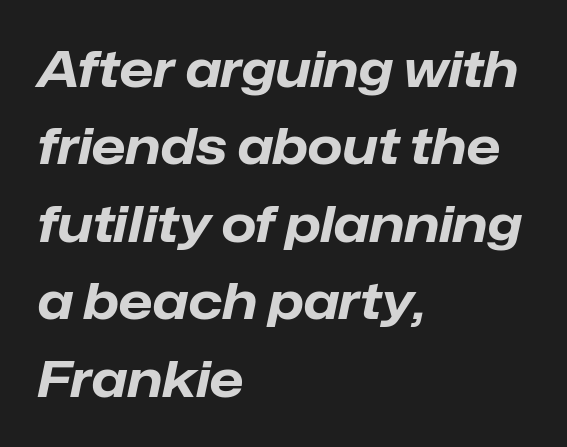
Q: Is the text bold? A: Yes.
Q: Is the text italic (slanted)? A: Yes, it leans right by about 12 degrees.
Q: Is the text underlined? A: No.
Q: How is the paragraph aligned? A: Left-aligned.
Q: Is the spacing between letters normal or unusually wide? A: Normal.
Q: Is the spacing between lines tight, normal or loose? A: Normal.
Q: Width (condensed, normal, or wide)? A: Normal.
Q: Stroke contrast? A: Low.
Q: x-height? A: Medium.
Q: Monospaced? A: No.
